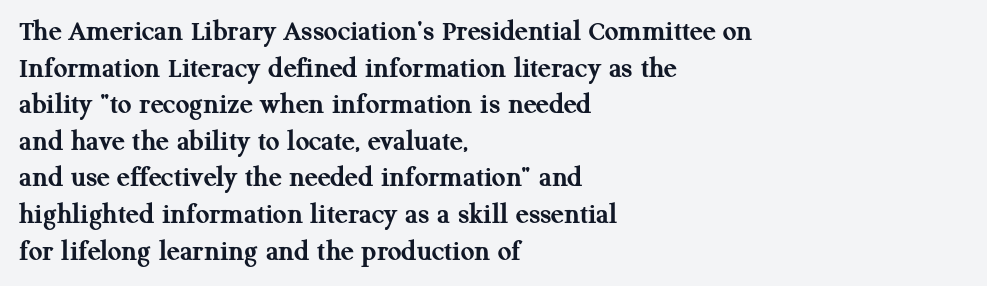
{"serif": "yes", "italic": "no", "bold": "yes", "weight": "semibold", "width": "normal", "stroke_contrast": "medium", "x_height": "medium", "monospaced": "no", "underline": "no", "align": "left", "line_spacing_ratio": 1.22, "letter_spacing": "normal", "letter_spacing_em": 0.0, "glyph_px": 30}
